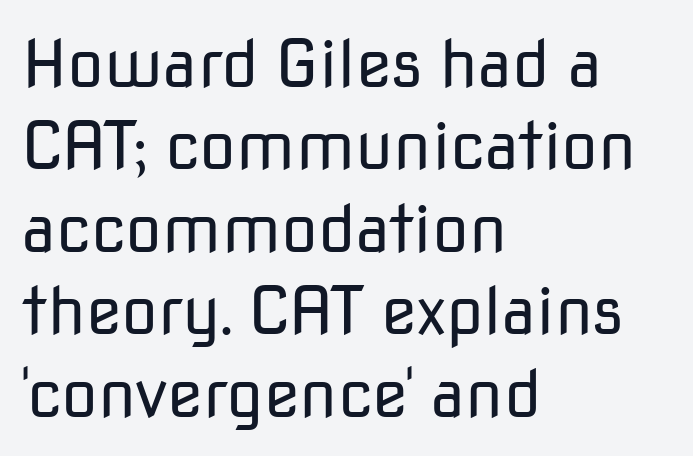
Each letter keeps its own natural width here, so spacing adapts to shape. I'd call this a sans setting — the letters go barefoot. No extra ink here — the face is not bold. The letters stand straight up with perfectly vertical stems.
